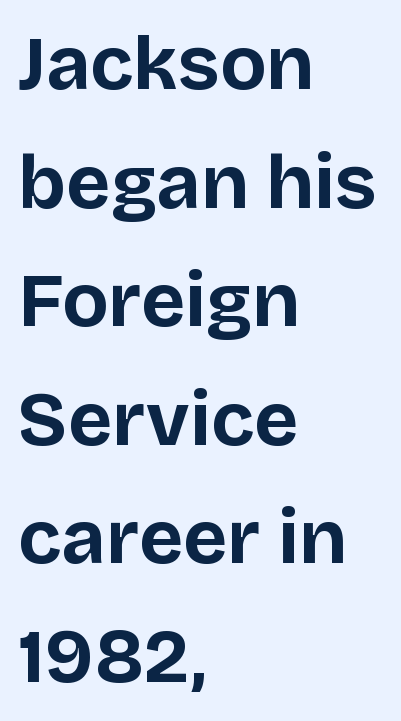
Short note: letters normally spaced. Just letters on the line, the space beneath them empty. The letters stand upright; this is a roman face. Looks like regular typesetting: each glyph gets only the width it needs.
